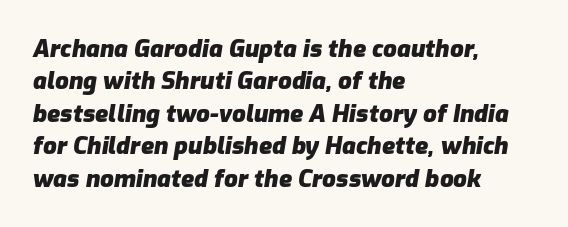
Any mark beneath the type? The region is blank. These lines carry a lot of weight — the face is fully bold. Each line starts at the same left margin while the right side varies. Each word holds together tightly as a unit, with standard inter-letter gaps.
